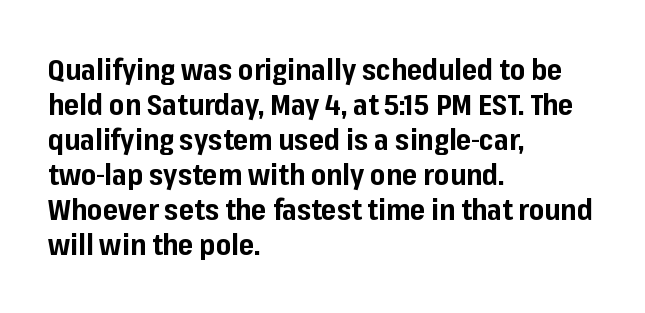
The image shows 29 px bold sans-serif type, upright; set left-aligned, line spacing 1.21x, normal letter spacing, not underlined; low stroke contrast and a medium x-height.
